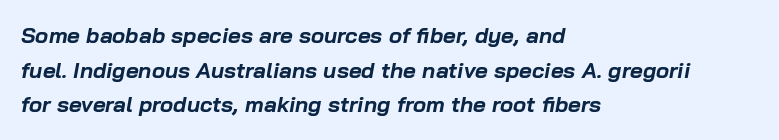
Q: Is the text bold? A: Yes.
Q: Is the text italic (slanted)? A: Yes, it leans right by about 10 degrees.
Q: Is the text underlined? A: No.
Q: How is the paragraph aligned? A: Left-aligned.
Q: Is the spacing between letters normal or unusually wide? A: Normal.
Q: Is the spacing between lines tight, normal or loose? A: Normal.
